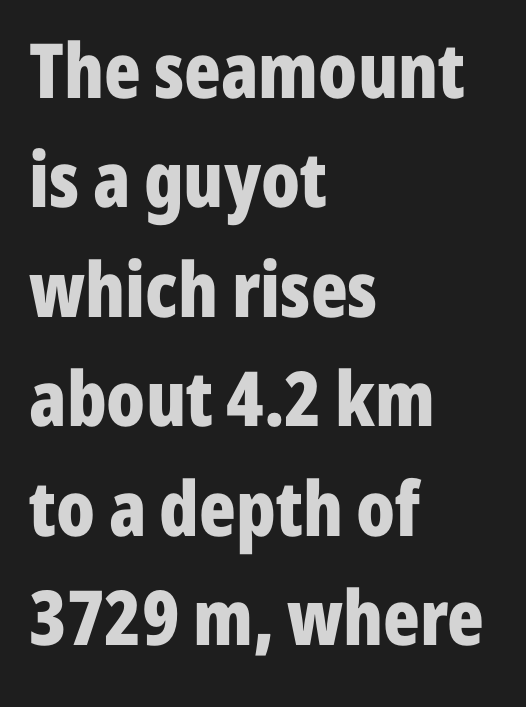
The image shows 76 px bold, condensed sans-serif type, upright; set left-aligned, normal line spacing (1.44x), normal letter spacing, not underlined; low stroke contrast and a medium x-height.
